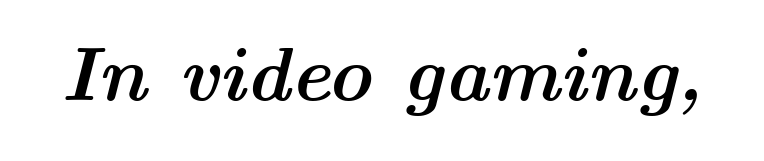
{"italic": "yes", "lean": "right", "slant_degrees": 14, "bold": "yes", "weight": "semibold", "width": "wide", "stroke_contrast": "medium", "x_height": "medium", "monospaced": "no", "underline": "no", "letter_spacing": "normal", "letter_spacing_em": 0.0, "glyph_px": 76}
